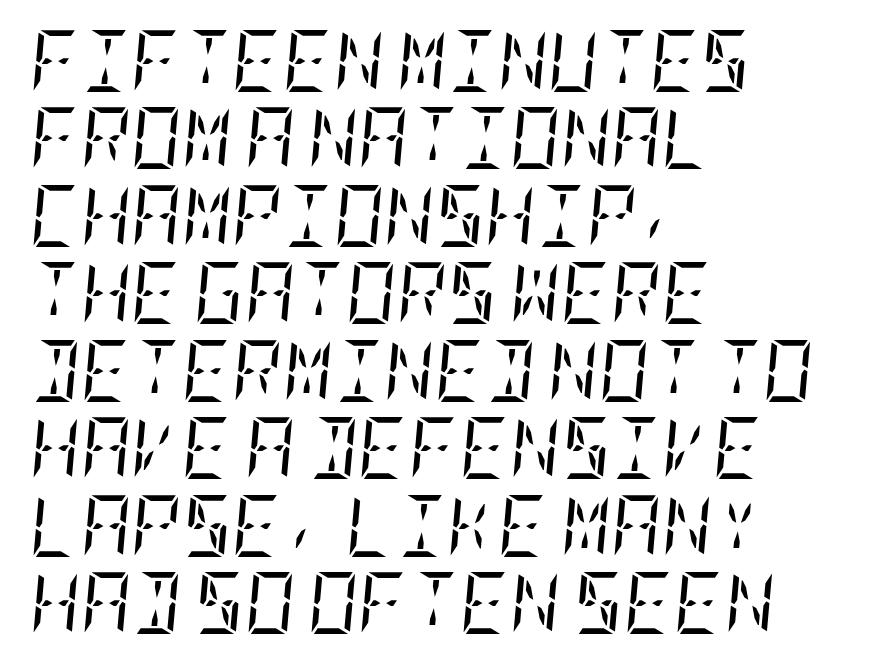
{"serif": "yes", "italic": "yes", "lean": "right", "slant_degrees": 5, "bold": "no", "weight": "regular", "width": "condensed", "stroke_contrast": "low", "x_height": "large", "underline": "no", "align": "left", "line_spacing": "normal", "line_spacing_ratio": 1.25, "letter_spacing": "normal", "letter_spacing_em": 0.0, "glyph_px": 62}
